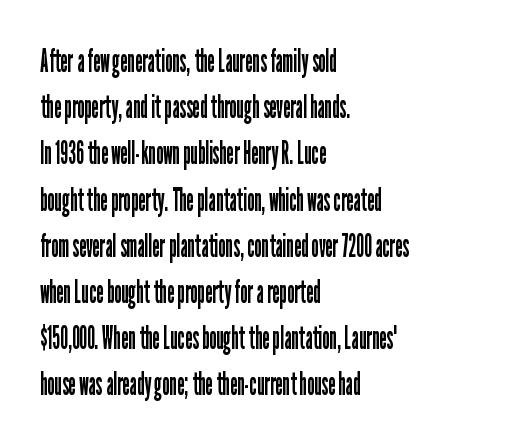
A light-to-regular cut is what we see here. Letter spacing: default. Anything drawn beneath the words? Only blank space. A roman cut, with each character standing at attention. A typesetter would call this proportional, since set widths differ per character.
